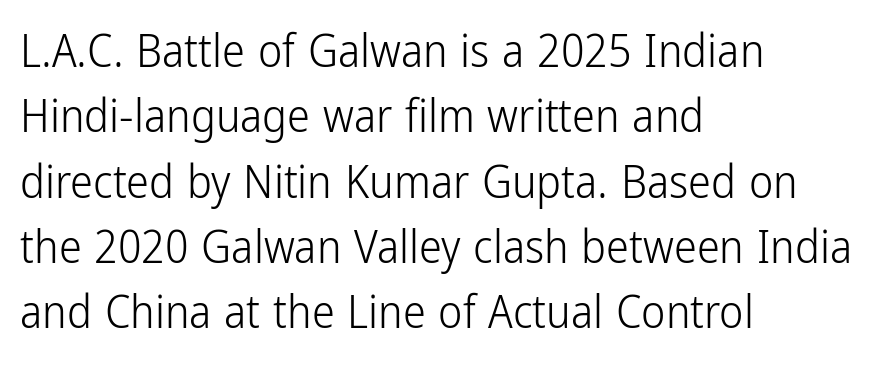
{"serif": "no", "italic": "no", "bold": "no", "weight": "light", "width": "condensed", "stroke_contrast": "low", "x_height": "medium", "monospaced": "no", "underline": "no", "align": "left", "line_spacing": "normal", "line_spacing_ratio": 1.42, "letter_spacing": "normal", "letter_spacing_em": 0.0, "glyph_px": 46}
